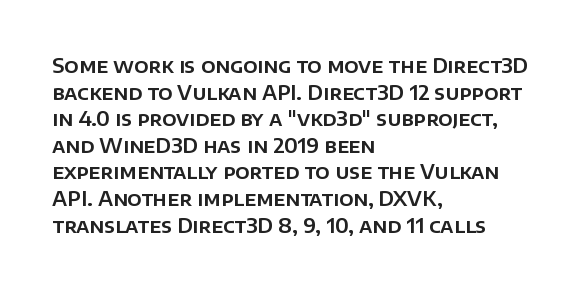
Which margin do the lines hug? The left one — the right edge is uneven. Do the letters lean? They stand straight. Students, note that the glyphs here touch the page at normal intervals. The block of text has a typical density, with ordinary space between rows. Unmarked baselines from the first word to the last.
